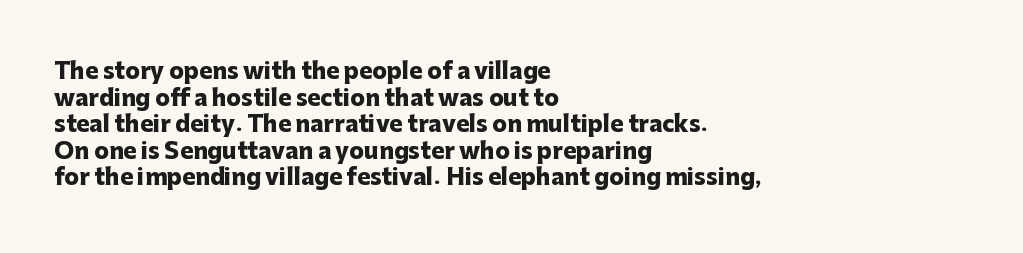
{"italic": "no", "bold": "yes", "underline": "no", "align": "left", "line_spacing_ratio": 1.21, "letter_spacing": "normal", "letter_spacing_em": 0.0, "glyph_px": 22}
